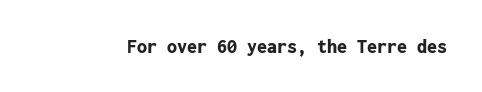
Q: Is the text bold? A: Yes.
Q: Is the text italic (slanted)? A: No, it is upright.
Q: Is the text underlined? A: No.
Q: Is the spacing between letters normal or unusually wide? A: Normal.
